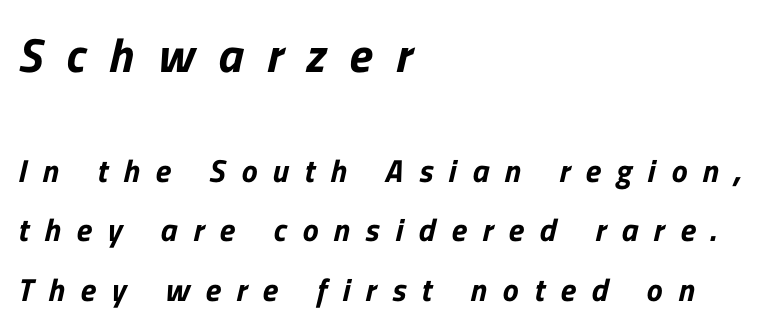
Line starts are locked; line ends wander. Examine the stroke ends and you'll find no serifs. Any mark beneath the type? The region is blank. Someone cranked the tracking dial way up on this one. Each letter keeps its own natural width here, so spacing adapts to shape.
